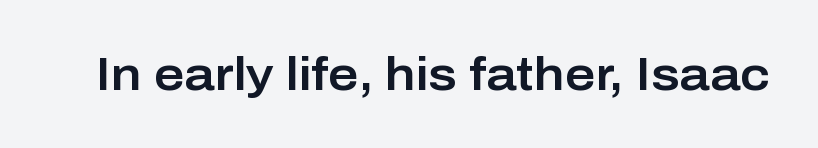
The image shows 47 px sans-serif type, upright; set normal letter spacing, not underlined; low stroke contrast and a medium x-height.
